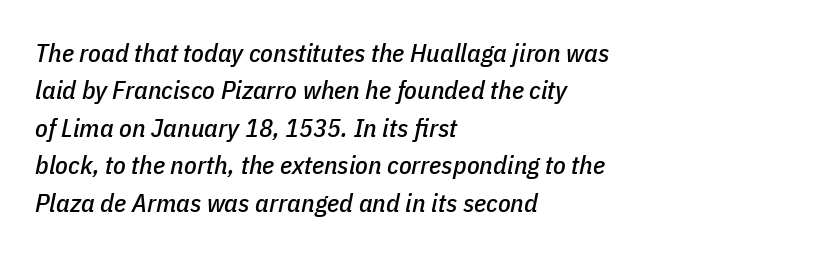
{"italic": "yes", "lean": "right", "slant_degrees": 11, "underline": "no", "align": "left", "line_spacing": "normal", "line_spacing_ratio": 1.44, "letter_spacing": "normal", "letter_spacing_em": 0.0, "glyph_px": 26}
